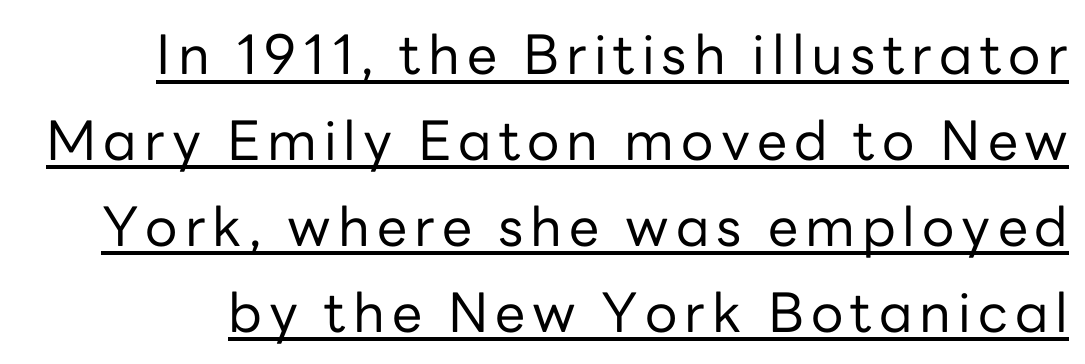
The image shows 54 px regular-weight sans-serif type, upright; set normal line spacing (1.59x), underlined; low stroke contrast and a medium x-height.
